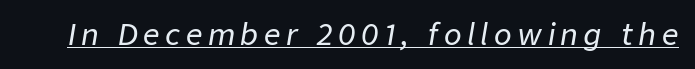
{"italic": "yes", "lean": "right", "slant_degrees": 9, "width": "normal", "stroke_contrast": "low", "x_height": "medium", "monospaced": "no", "underline": "yes", "glyph_px": 29}
